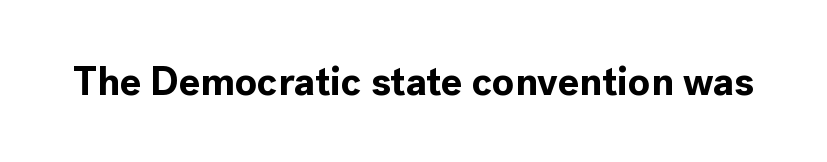
The image shows 40 px bold sans-serif type, upright; set normal letter spacing, not underlined; a medium x-height.
